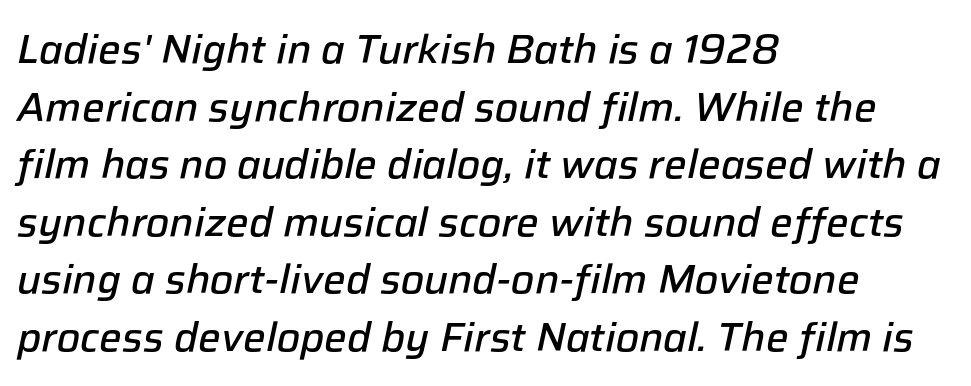
Q: Is the text bold? A: Semi-bold.
Q: Is the text italic (slanted)? A: Yes, it leans right by about 12 degrees.
Q: Is the text underlined? A: No.
Q: How is the paragraph aligned? A: Left-aligned.
Q: Is the spacing between letters normal or unusually wide? A: Normal.
Q: Is the spacing between lines tight, normal or loose? A: Normal.
Q: Width (condensed, normal, or wide)? A: Normal.
Q: Stroke contrast? A: Low.
Q: x-height? A: Medium.
Q: Monospaced? A: No.
